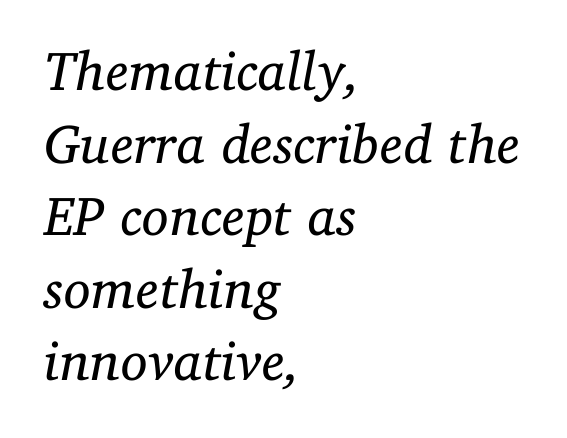
Normally led — the rows are evenly, conventionally spaced. A typesetter would call this proportional, since set widths differ per character. The designer went with a serif here, giving each stem small feet. The rendering keeps characters at their native spacing.
